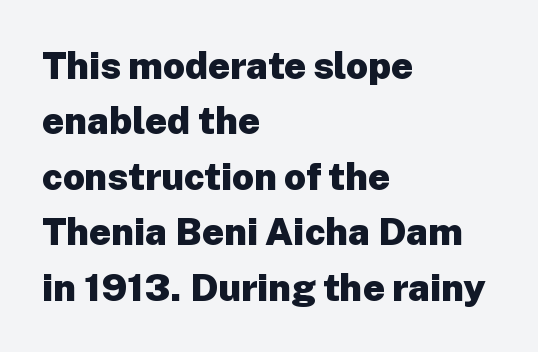
The image shows 38 px heavy sans-serif type, upright; set left-aligned, normal line spacing (1.46x), normal letter spacing, not underlined; low stroke contrast and a medium x-height.
